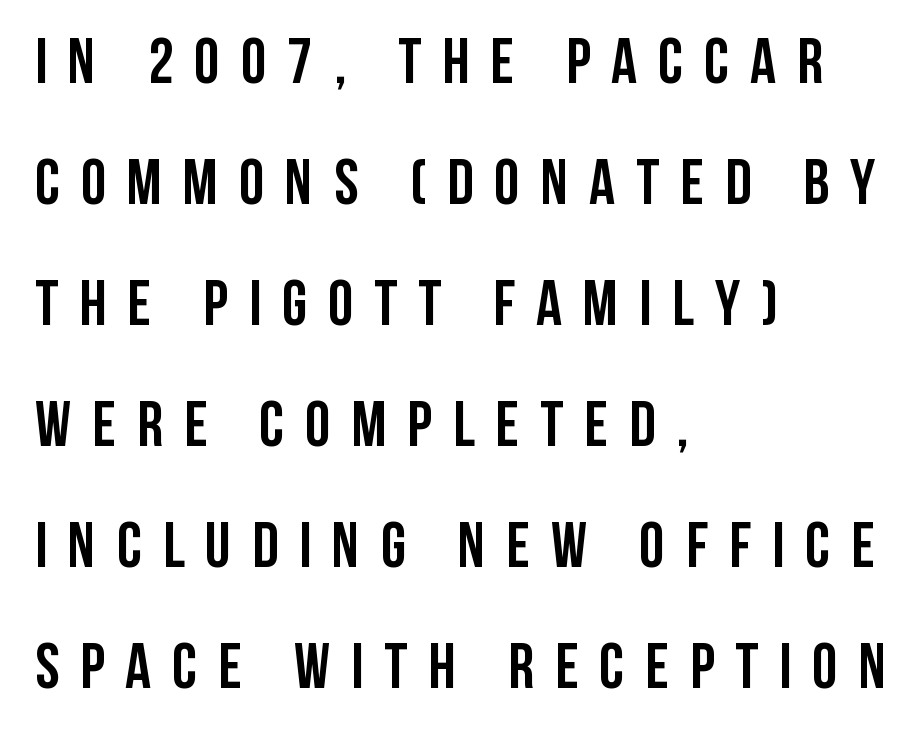
Q: Is the text bold? A: Yes.
Q: Is the text italic (slanted)? A: No, it is upright.
Q: Is the typeface a serif or a sans-serif typeface? A: Sans-serif.
Q: Is the text underlined? A: No.
Q: How is the paragraph aligned? A: Left-aligned.
Q: Is the spacing between letters normal or unusually wide? A: Unusually wide.
Q: Width (condensed, normal, or wide)? A: Condensed.
Q: Stroke contrast? A: Low.
Q: x-height? A: Large.
Q: Monospaced? A: No.
